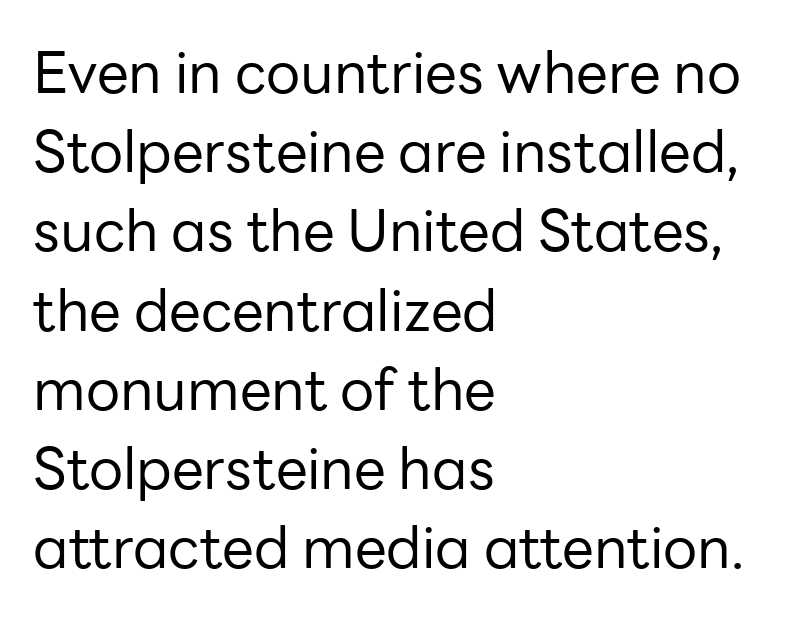
{"serif": "no", "italic": "no", "bold": "no", "weight": "regular", "width": "normal", "stroke_contrast": "low", "x_height": "medium", "monospaced": "no", "underline": "no", "align": "left", "line_spacing": "normal", "line_spacing_ratio": 1.39, "letter_spacing": "normal", "letter_spacing_em": 0.0, "glyph_px": 57}
